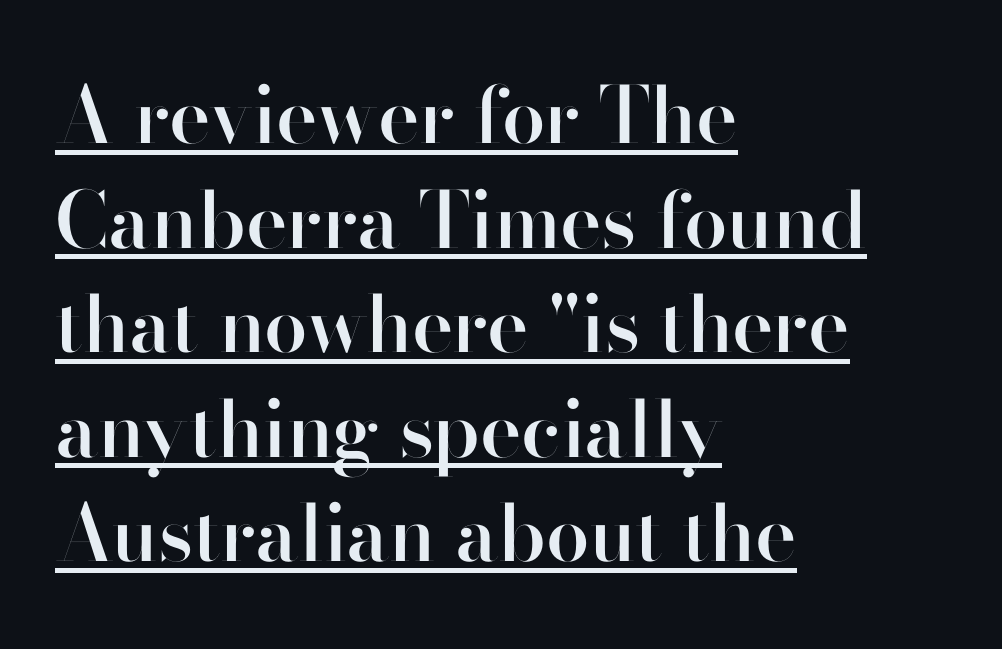
The string is rendered with underlining switched on. Normally led — the rows are evenly, conventionally spaced. A typesetter would label this face a sans. Typeset ragged right — the left edge is the straight one.
